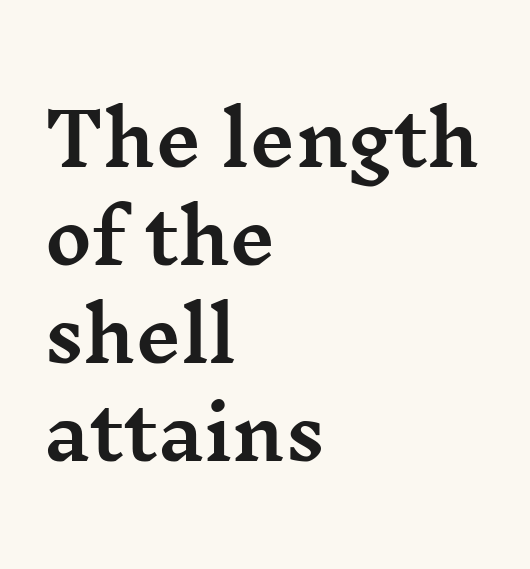
{"serif": "yes", "italic": "no", "width": "wide", "stroke_contrast": "medium", "x_height": "medium", "monospaced": "no", "underline": "no", "align": "left", "line_spacing": "normal", "line_spacing_ratio": 1.36, "letter_spacing": "normal", "letter_spacing_em": 0.0, "glyph_px": 72}
